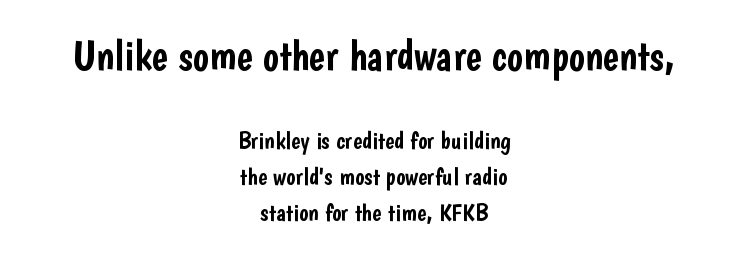
Honestly, the row spacing looks completely unremarkable. The letters advance in unequal steps, a hallmark of proportional type. Standard letterfit; no display-style spreading of the glyphs. Anything drawn beneath the words? Only blank space. Check where the strokes stop: nothing finishes them off — pure sans. A student would notice the top passage is typeset larger than what follows.
